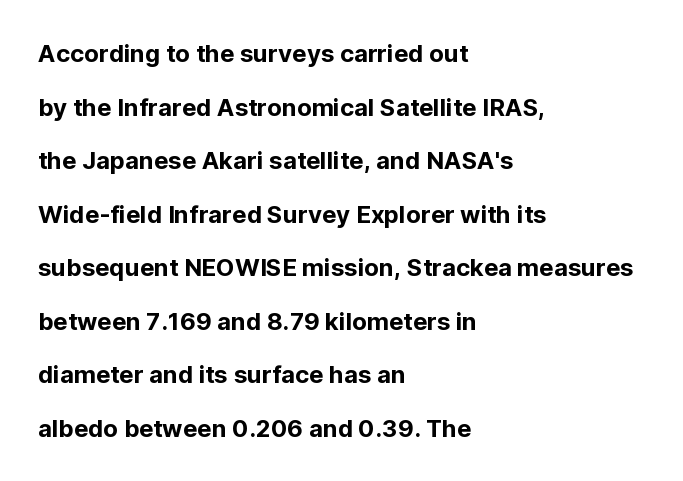
The image shows 24 px text type, upright; set left-aligned, loose line spacing (2.23x), normal letter spacing, not underlined.
